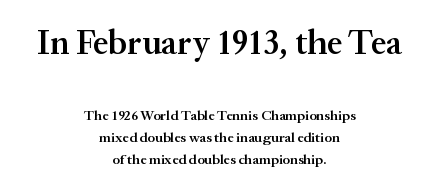
Q: Is the text bold? A: Semi-bold.
Q: Is the text italic (slanted)? A: No, it is upright.
Q: Is the typeface a serif or a sans-serif typeface? A: Serif.
Q: Is the text underlined? A: No.
Q: How is the paragraph aligned? A: Centered.
Q: Is the spacing between letters normal or unusually wide? A: Normal.
Q: Is the spacing between lines tight, normal or loose? A: Normal.
Q: Which block of text is set in a larger size, the first (top) or the second (bottom)? A: The first (top) one.
Q: Width (condensed, normal, or wide)? A: Normal.
Q: Stroke contrast? A: Medium.
Q: x-height? A: Medium.
Q: Monospaced? A: No.
